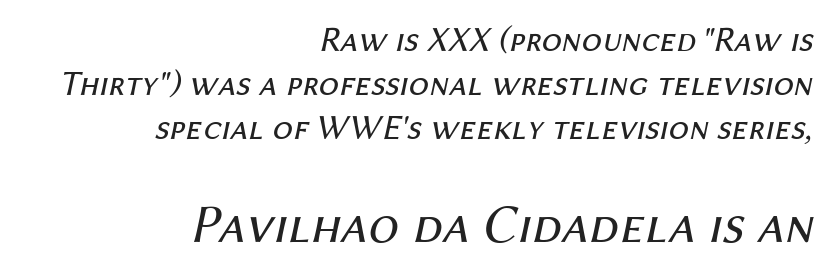
Short note: letters normally spaced. This sample has the flowing, uneven cadence of proportional lettering. Every row of glyphs terminates at an identical x-position on the right. Every character sits at an angle, as italics do. Words float on clear page, feet unadorned.
